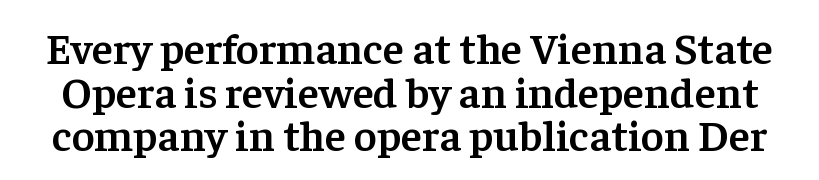
{"serif": "yes", "italic": "no", "bold": "semi", "weight": "semibold", "width": "normal", "stroke_contrast": "low", "x_height": "medium", "monospaced": "no", "underline": "no", "line_spacing": "tight", "line_spacing_ratio": 0.99, "letter_spacing": "normal", "letter_spacing_em": 0.0, "glyph_px": 44}
